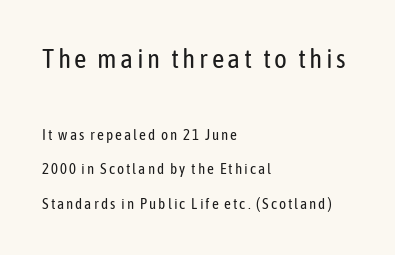
{"italic": "no", "bold": "no", "underline": "no", "align": "left", "line_spacing": "loose", "line_spacing_ratio": 2.28, "larger_block": "first", "size_ratio": 1.8, "glyph_px": 27}
